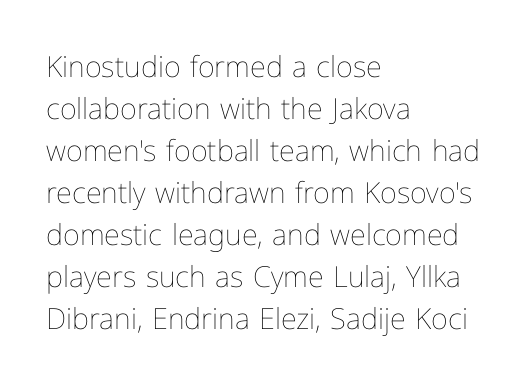
Q: Is the text bold? A: No.
Q: Is the text italic (slanted)? A: No, it is upright.
Q: Is the text underlined? A: No.
Q: How is the paragraph aligned? A: Left-aligned.
Q: Is the spacing between letters normal or unusually wide? A: Normal.
Q: Is the spacing between lines tight, normal or loose? A: Normal.
Q: Width (condensed, normal, or wide)? A: Normal.
Q: Stroke contrast? A: Low.
Q: x-height? A: Medium.
Q: Monospaced? A: No.
